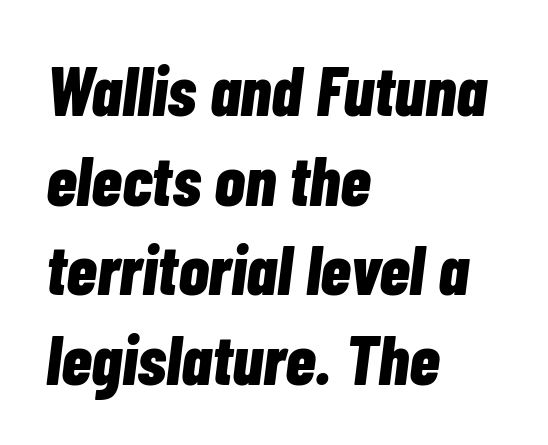
The image shows 70 px bold, condensed type, italic (leaning right); set left-aligned, normal line spacing (1.28x), normal letter spacing, not underlined; low stroke contrast and a medium x-height.
